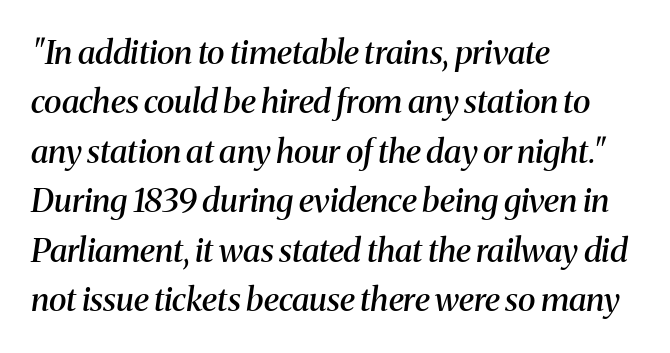
The image shows 33 px semibold serif type, italic (leaning right); set left-aligned, normal line spacing (1.5x), normal letter spacing, not underlined; medium stroke contrast and a medium x-height.
